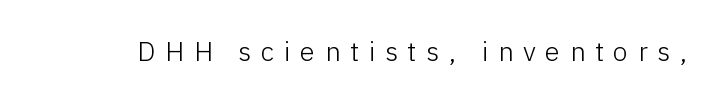
Q: Is the text bold? A: No.
Q: Is the text italic (slanted)? A: No, it is upright.
Q: Is the text underlined? A: No.
Q: Is the spacing between letters normal or unusually wide? A: Unusually wide.
